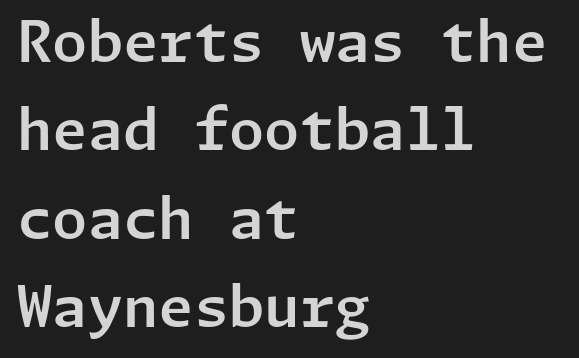
{"serif": "no", "italic": "no", "width": "normal", "stroke_contrast": "low", "x_height": "medium", "underline": "no", "align": "left", "line_spacing": "normal", "line_spacing_ratio": 1.55, "letter_spacing": "normal", "letter_spacing_em": 0.0, "glyph_px": 57}
